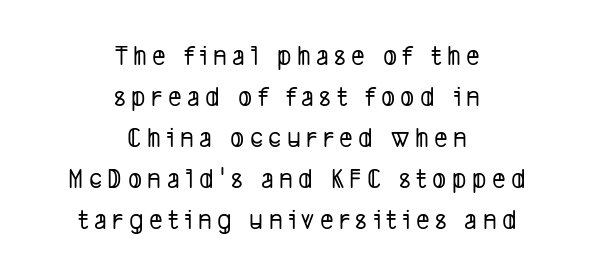
Horizontal alignment here is central, giving a formal, balanced look. The space between consecutive lines is moderate. Spacing verdict: proportional, widths tailored to each character. The glyphs are unaccompanied by any horizontal stroke below them. This sample uses a sans-serif face.
